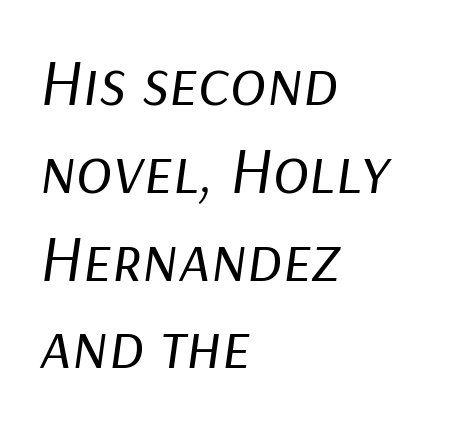
{"italic": "yes", "lean": "right", "slant_degrees": 9, "bold": "no", "weight": "regular", "width": "normal", "stroke_contrast": "low", "x_height": "medium", "monospaced": "no", "underline": "no", "align": "left", "line_spacing": "normal", "line_spacing_ratio": 1.31, "letter_spacing": "normal", "letter_spacing_em": 0.0, "glyph_px": 67}
